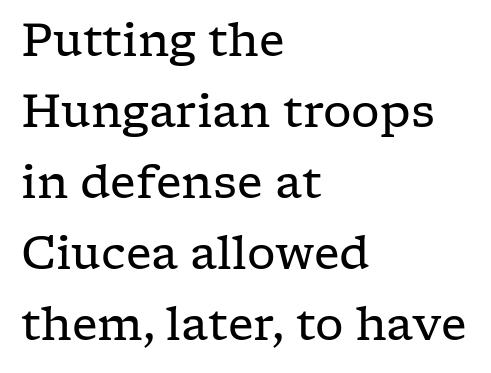
{"serif": "yes", "italic": "no", "bold": "no", "weight": "regular", "width": "wide", "stroke_contrast": "low", "x_height": "medium", "monospaced": "no", "underline": "no", "align": "left", "line_spacing": "normal", "line_spacing_ratio": 1.58, "letter_spacing": "normal", "letter_spacing_em": 0.0, "glyph_px": 45}
